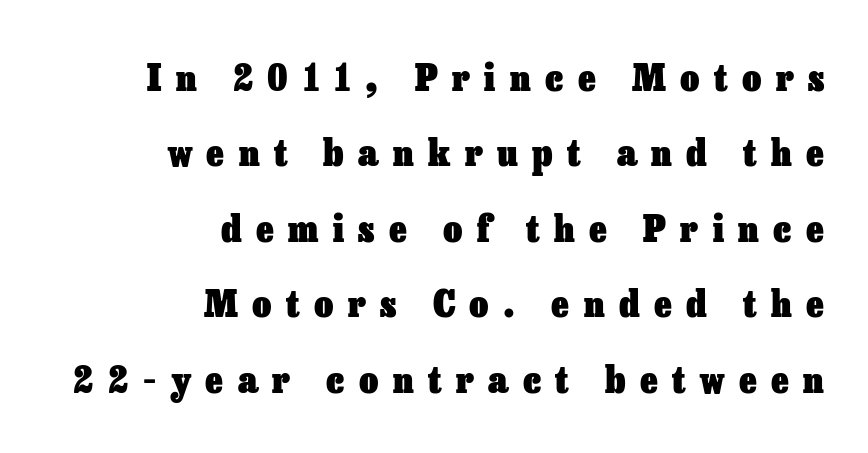
{"italic": "no", "bold": "yes", "weight": "heavy", "width": "normal", "stroke_contrast": "low", "x_height": "medium", "monospaced": "no", "underline": "no", "align": "right", "line_spacing": "loose", "line_spacing_ratio": 2.04, "letter_spacing": "wide", "letter_spacing_em": 0.39, "glyph_px": 37}
